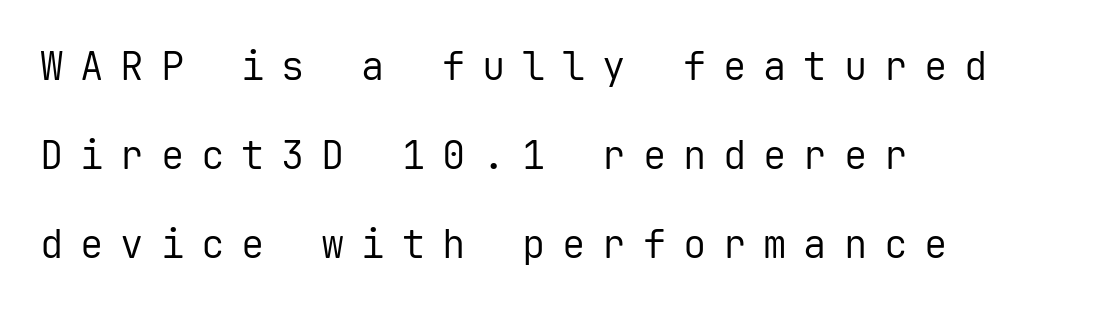
The image shows 39 px regular-weight sans-serif type, upright, monospaced; set left-aligned, loose line spacing (2.28x), unusually wide letter spacing (+0.43 em), not underlined; low stroke contrast and a medium x-height.
